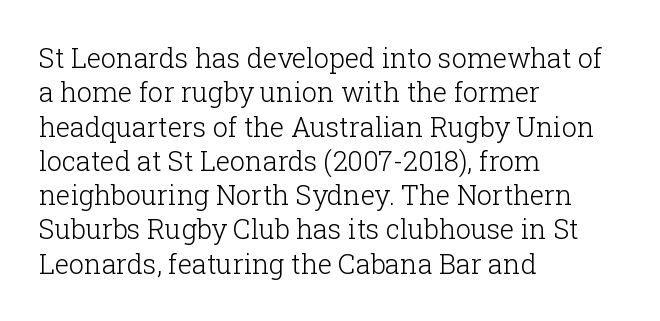
The image shows 27 px text type, upright; set left-aligned, normal line spacing (1.27x), normal letter spacing, not underlined.
